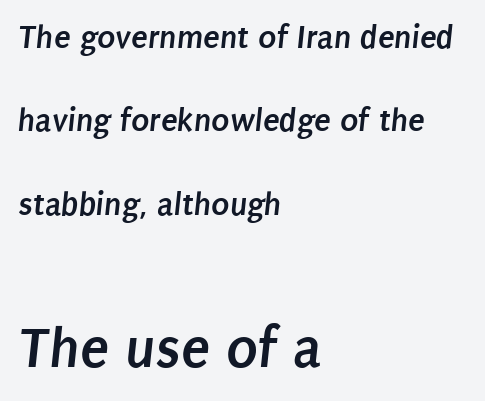
Check where the strokes stop: nothing finishes them off — pure sans. The passage shown is not underscored anywhere. Small over large — that's the arrangement of the two blocks here. Character widths vary here, with narrow letters taking less room than wide ones.
